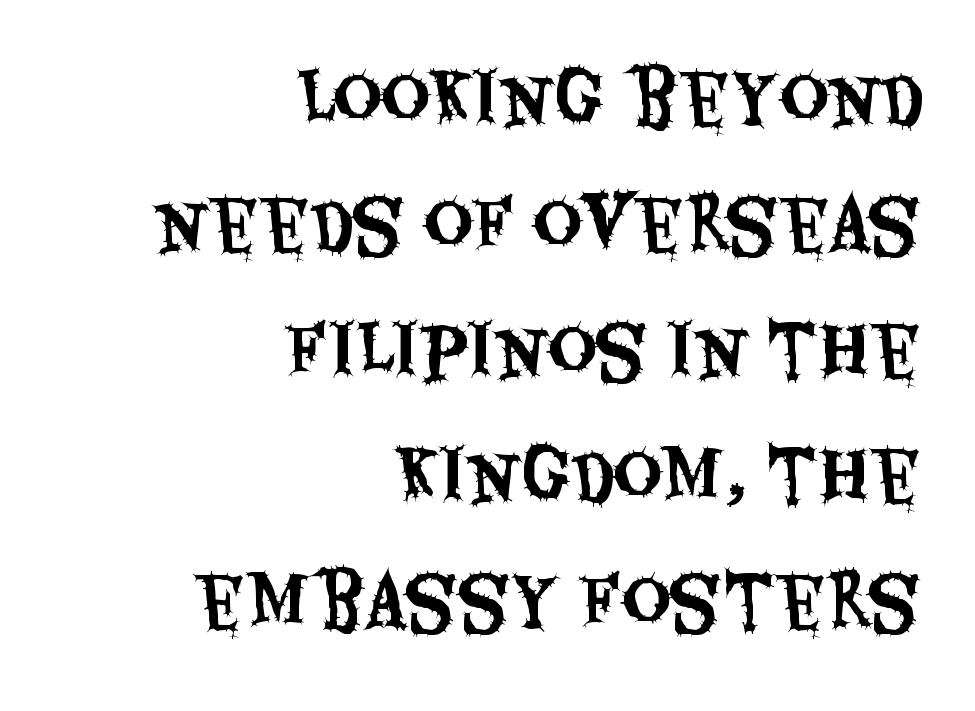
The space directly below the letters is spotless. Inter-character spacing is left at the font's built-in metrics. Do the characters align in a grid? No, the font is proportional. The rendering anchors every line to the right-hand side.
